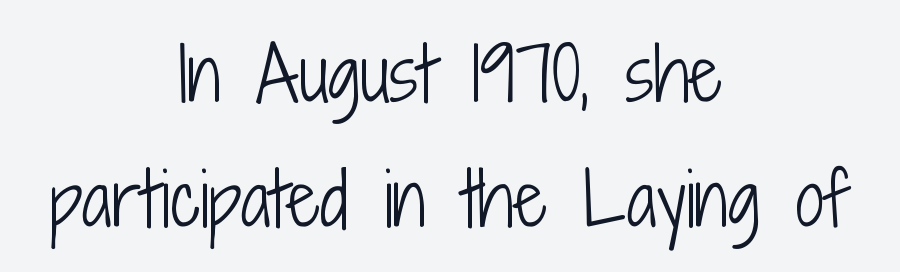
{"serif": "no", "italic": "no", "bold": "no", "weight": "light", "width": "condensed", "stroke_contrast": "low", "x_height": "medium", "monospaced": "no", "underline": "no", "align": "center", "line_spacing_ratio": 1.73, "letter_spacing": "normal", "letter_spacing_em": 0.0, "glyph_px": 72}
